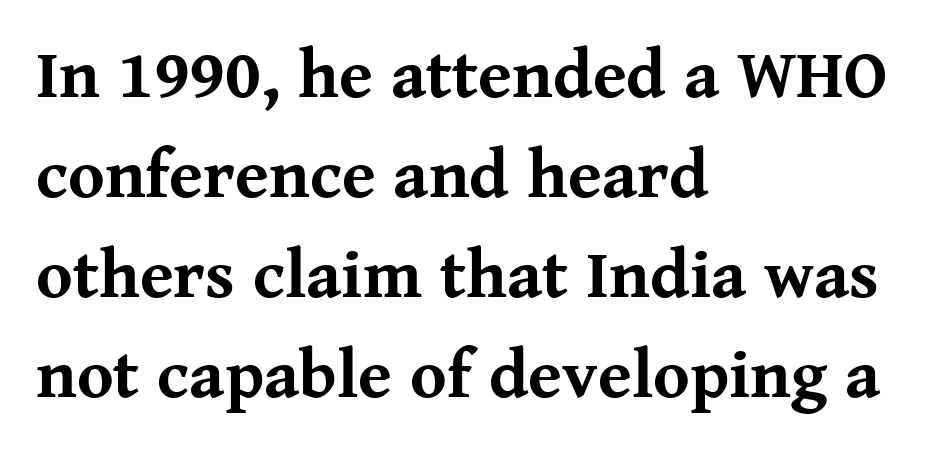
The image shows 69 px bold serif type, upright; set left-aligned, normal line spacing (1.45x), normal letter spacing, not underlined; medium stroke contrast and a medium x-height.
